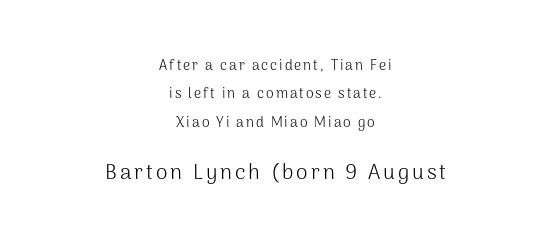
{"italic": "no", "bold": "no", "underline": "no", "align": "center", "line_spacing": "loose", "line_spacing_ratio": 2.02, "larger_block": "second", "size_ratio": 1.5, "glyph_px": 21}
